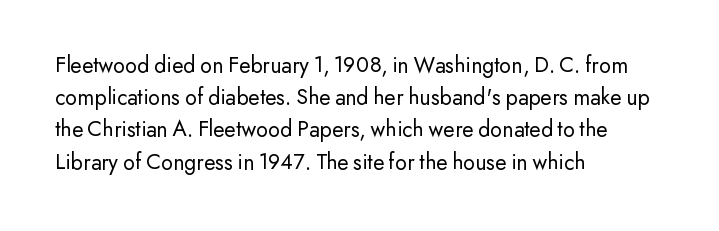
Q: Is the text bold? A: No.
Q: Is the text italic (slanted)? A: No, it is upright.
Q: Is the text underlined? A: No.
Q: How is the paragraph aligned? A: Left-aligned.
Q: Is the spacing between letters normal or unusually wide? A: Normal.
Q: Is the spacing between lines tight, normal or loose? A: Normal.
